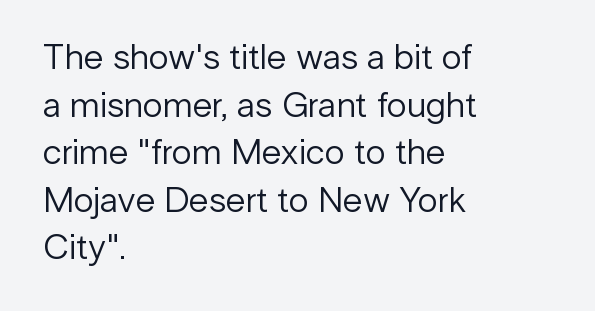
{"serif": "no", "italic": "no", "bold": "no", "weight": "regular", "width": "normal", "stroke_contrast": "low", "x_height": "medium", "monospaced": "no", "underline": "no", "align": "left", "line_spacing": "normal", "line_spacing_ratio": 1.32, "letter_spacing": "normal", "letter_spacing_em": 0.0, "glyph_px": 36}
